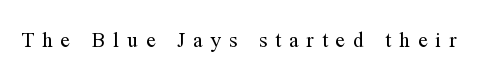
The image shows 21 px text type, upright; set unusually wide letter spacing (+0.38 em), not underlined.
